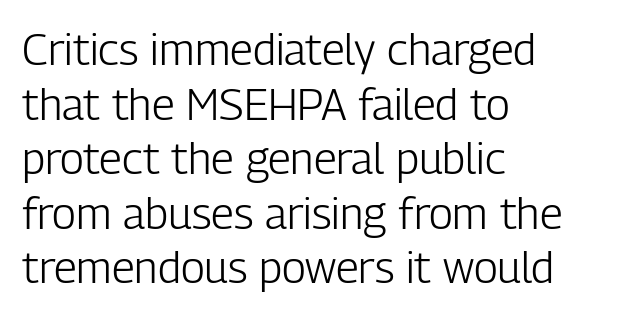
Upright lettering throughout. Proportional: the letters do not fall into vertical columns. The foot of each line stays bare and open. Summary of weight: not heavy and not bold.
